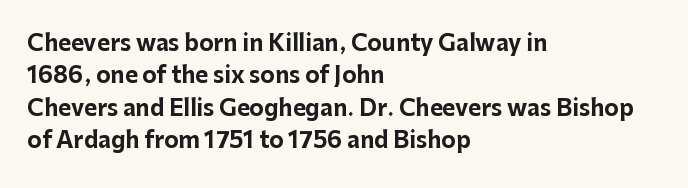
Q: Is the text bold? A: Yes.
Q: Is the text italic (slanted)? A: No, it is upright.
Q: Is the text underlined? A: No.
Q: How is the paragraph aligned? A: Left-aligned.
Q: Is the spacing between letters normal or unusually wide? A: Normal.
Q: Is the spacing between lines tight, normal or loose? A: Normal.
